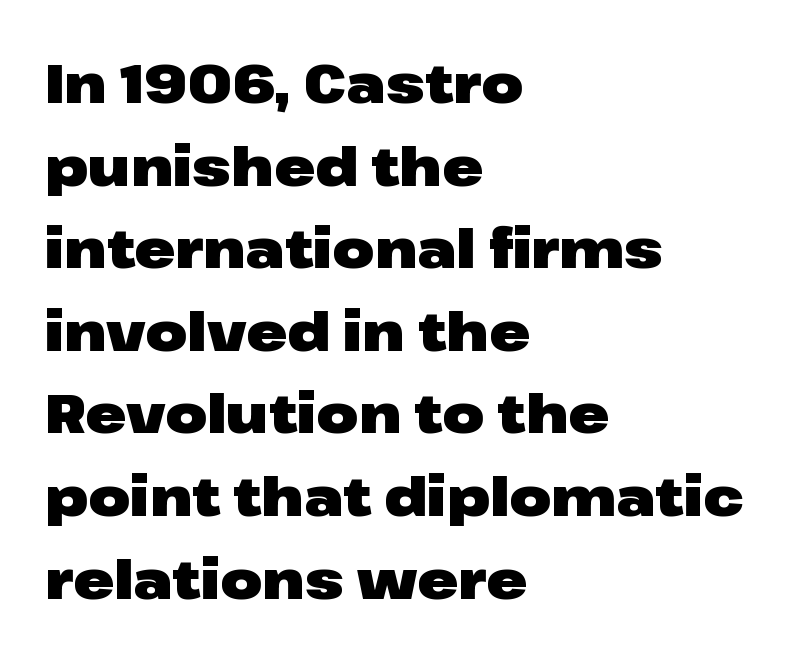
Q: Is the text bold? A: Yes.
Q: Is the text italic (slanted)? A: No, it is upright.
Q: Is the typeface a serif or a sans-serif typeface? A: Sans-serif.
Q: Is the text underlined? A: No.
Q: How is the paragraph aligned? A: Left-aligned.
Q: Is the spacing between letters normal or unusually wide? A: Normal.
Q: Is the spacing between lines tight, normal or loose? A: Normal.
Q: Width (condensed, normal, or wide)? A: Wide.
Q: Stroke contrast? A: Low.
Q: x-height? A: Medium.
Q: Monospaced? A: No.
